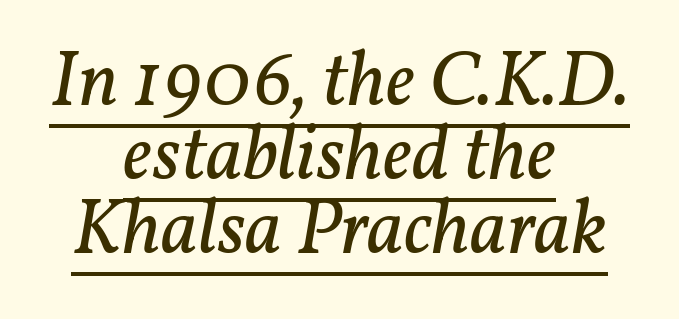
Q: Is the text bold? A: No.
Q: Is the text italic (slanted)? A: Yes, it leans right by about 11 degrees.
Q: Is the typeface a serif or a sans-serif typeface? A: Serif.
Q: Is the text underlined? A: Yes.
Q: How is the paragraph aligned? A: Centered.
Q: Is the spacing between letters normal or unusually wide? A: Normal.
Q: Is the spacing between lines tight, normal or loose? A: Tight.
Q: Width (condensed, normal, or wide)? A: Normal.
Q: Stroke contrast? A: Low.
Q: x-height? A: Medium.
Q: Monospaced? A: No.
